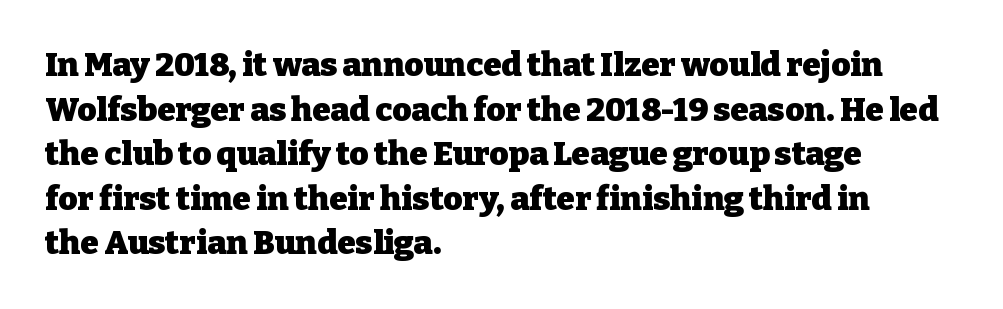
Q: Is the text bold? A: Yes.
Q: Is the text italic (slanted)? A: No, it is upright.
Q: Is the typeface a serif or a sans-serif typeface? A: Serif.
Q: Is the text underlined? A: No.
Q: How is the paragraph aligned? A: Left-aligned.
Q: Is the spacing between letters normal or unusually wide? A: Normal.
Q: Is the spacing between lines tight, normal or loose? A: Normal.
Q: Width (condensed, normal, or wide)? A: Normal.
Q: Stroke contrast? A: Low.
Q: x-height? A: Medium.
Q: Monospaced? A: No.
